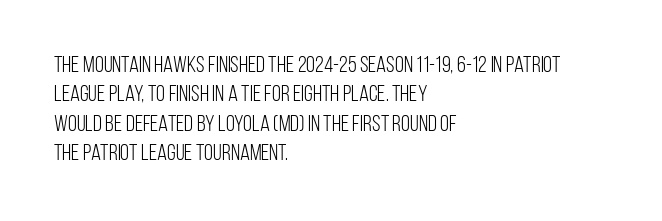
{"italic": "no", "bold": "no", "underline": "no", "align": "left", "line_spacing": "normal", "line_spacing_ratio": 1.28, "letter_spacing": "normal", "letter_spacing_em": 0.0, "glyph_px": 23}
